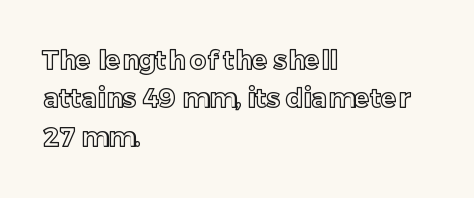
Q: Is the text italic (slanted)? A: No, it is upright.
Q: Is the text underlined? A: No.
Q: How is the paragraph aligned? A: Left-aligned.
Q: Is the spacing between letters normal or unusually wide? A: Normal.
Q: Is the spacing between lines tight, normal or loose? A: Normal.
